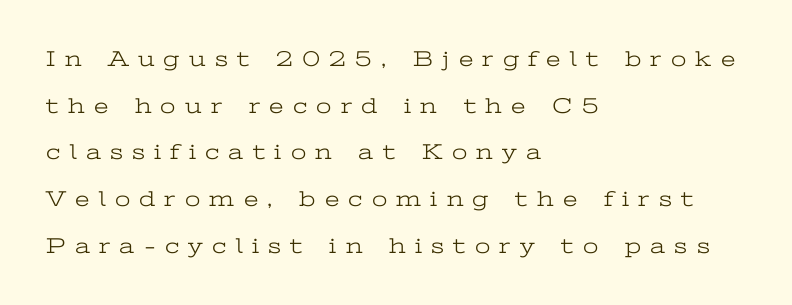
You could fit nearly another row in the gap between these rows. Check under the words: just untouched page. Weight class: somewhere from thin through regular. The font's upright variant was chosen for this text. Caption: multi-line text, flush left, ragged right.
